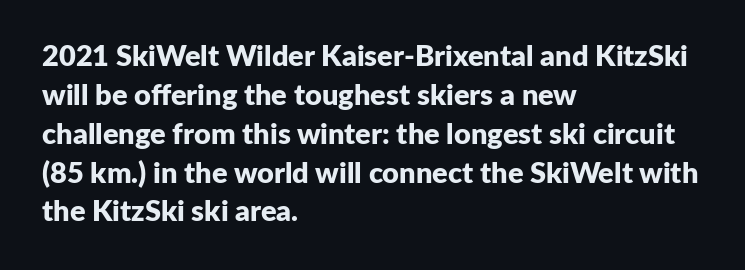
The image shows 29 px bold sans-serif type, upright; set left-aligned, normal line spacing (1.34x), normal letter spacing, not underlined; low stroke contrast and a medium x-height.
